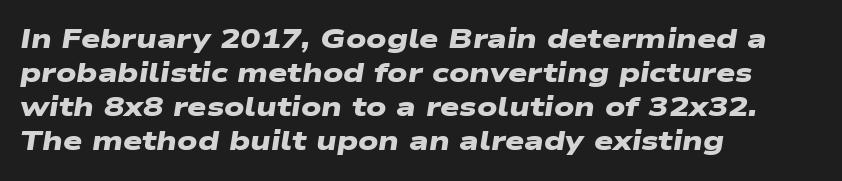
The gap between lines stays unmarked. Is the block centered? No — it sits flush against the left margin. Between one letter and the next there's only the usual sliver of space. The passage shown stacks its lines at a standard gap.
